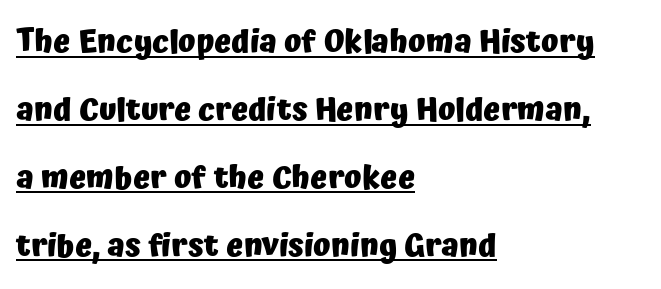
Serifs: no, the terminals of the letterforms are clean. The passage shown is typed in a proportional face where columns would drift. This block would shrink considerably if given ordinary leading; it's expanded now. Look at the tracking — it's just the regular setting, nothing added. The string is rendered with underlining switched on. The font's upright variant was chosen for this text.
